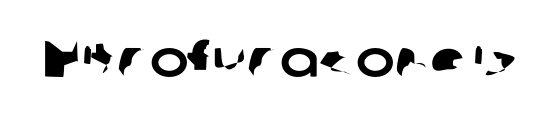
The image shows 52 px sans-serif type; set normal letter spacing, not underlined; low stroke contrast and a medium x-height.
